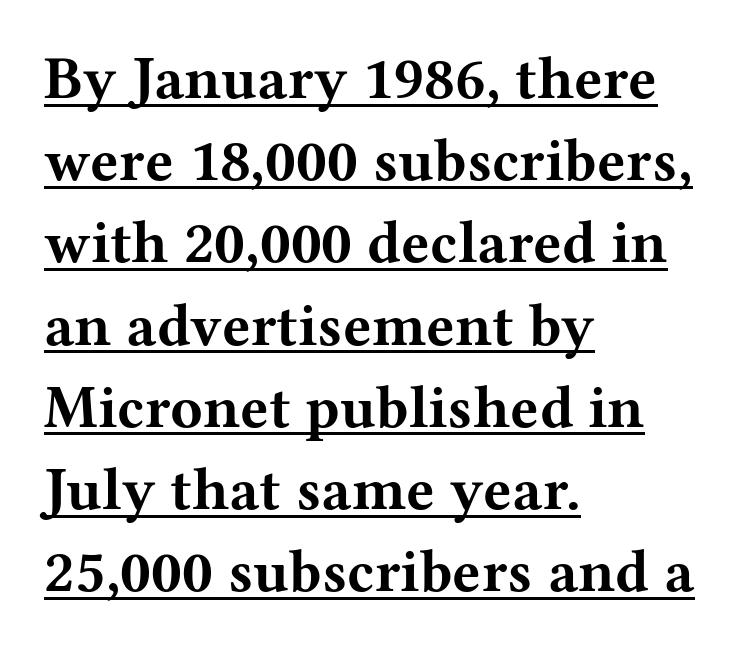
The image shows 60 px bold, wide serif type, upright; set left-aligned, normal line spacing (1.37x), normal letter spacing, underlined; medium stroke contrast and a medium x-height.
